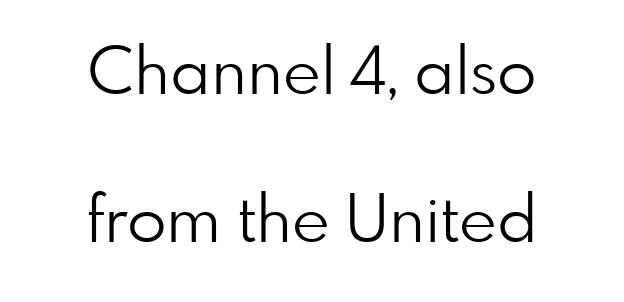
The image shows 65 px light sans-serif type, upright; set centered, loose line spacing (2.28x), normal letter spacing, not underlined; low stroke contrast and a small x-height.
